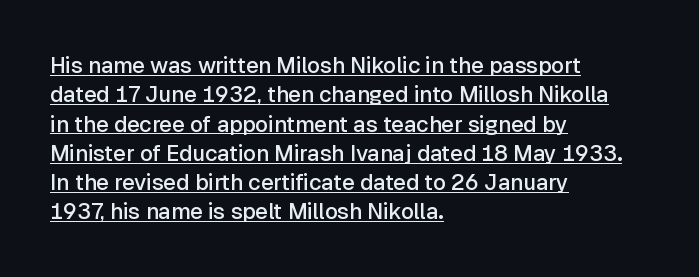
The image shows 22 px text type, upright; set left-aligned, normal line spacing (1.33x), normal letter spacing, underlined.
